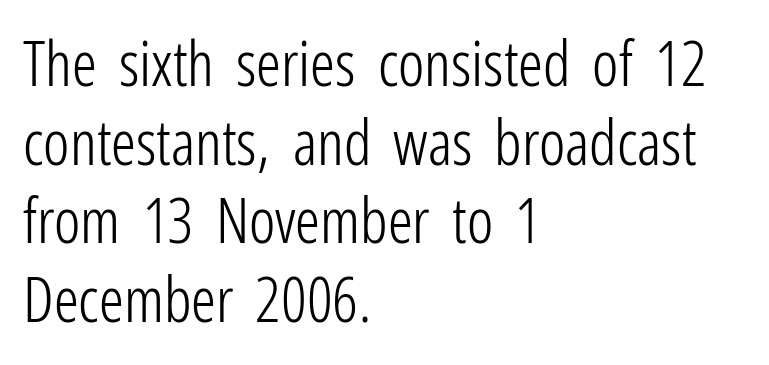
Q: Is the text bold? A: No.
Q: Is the text italic (slanted)? A: No, it is upright.
Q: Is the typeface a serif or a sans-serif typeface? A: Sans-serif.
Q: Is the text underlined? A: No.
Q: How is the paragraph aligned? A: Left-aligned.
Q: Is the spacing between letters normal or unusually wide? A: Normal.
Q: Is the spacing between lines tight, normal or loose? A: Normal.
Q: Width (condensed, normal, or wide)? A: Condensed.
Q: Stroke contrast? A: Low.
Q: x-height? A: Medium.
Q: Monospaced? A: No.
